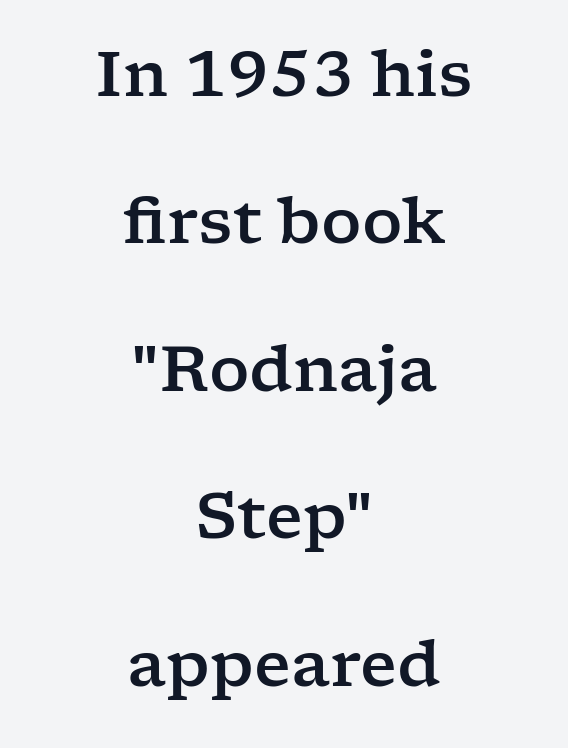
The image shows 63 px wide serif type, upright; set centered, loose line spacing (2.34x), normal letter spacing, not underlined; low stroke contrast and a medium x-height.
